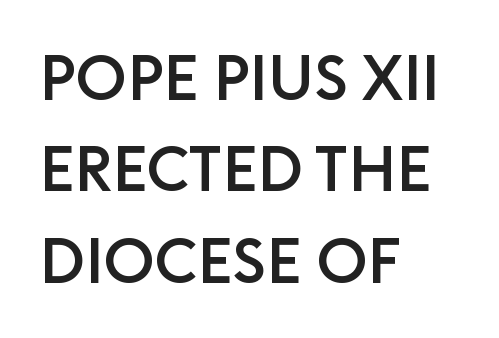
The image shows 63 px sans-serif type, upright; set left-aligned, normal line spacing (1.45x), normal letter spacing, not underlined; low stroke contrast and a large x-height.
